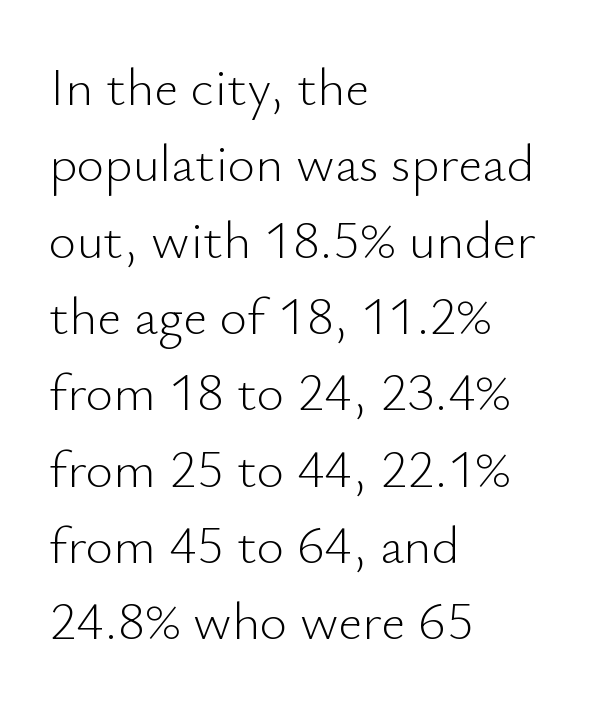
Alignment: flush left. The tracking reads as untouched default to a designer's eye. Do the characters align in a grid? No, the font is proportional. Bold? No — there's no thickening of the strokes. Baseline-to-baseline distance is the conventional proportion of letter height. Beneath every word, the page is bare.
